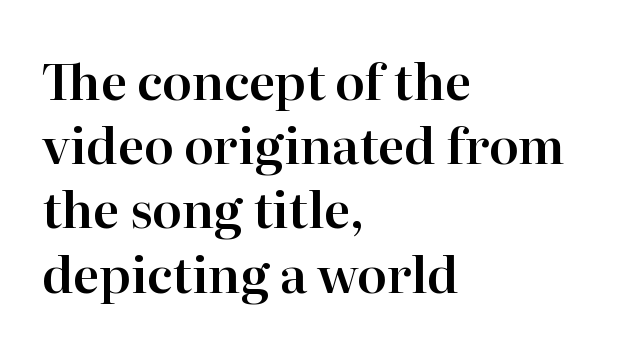
Q: Is the text italic (slanted)? A: No, it is upright.
Q: Is the typeface a serif or a sans-serif typeface? A: Serif.
Q: Is the text underlined? A: No.
Q: How is the paragraph aligned? A: Left-aligned.
Q: Is the spacing between letters normal or unusually wide? A: Normal.
Q: Is the spacing between lines tight, normal or loose? A: Normal.
Q: Width (condensed, normal, or wide)? A: Normal.
Q: Stroke contrast? A: High.
Q: x-height? A: Medium.
Q: Monospaced? A: No.
